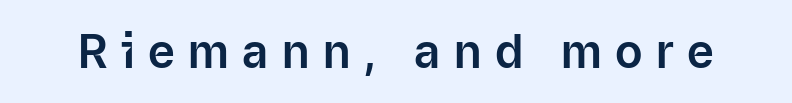
The image shows 46 px sans-serif type, upright; set unusually wide letter spacing (+0.29 em), not underlined; low stroke contrast and a medium x-height.
